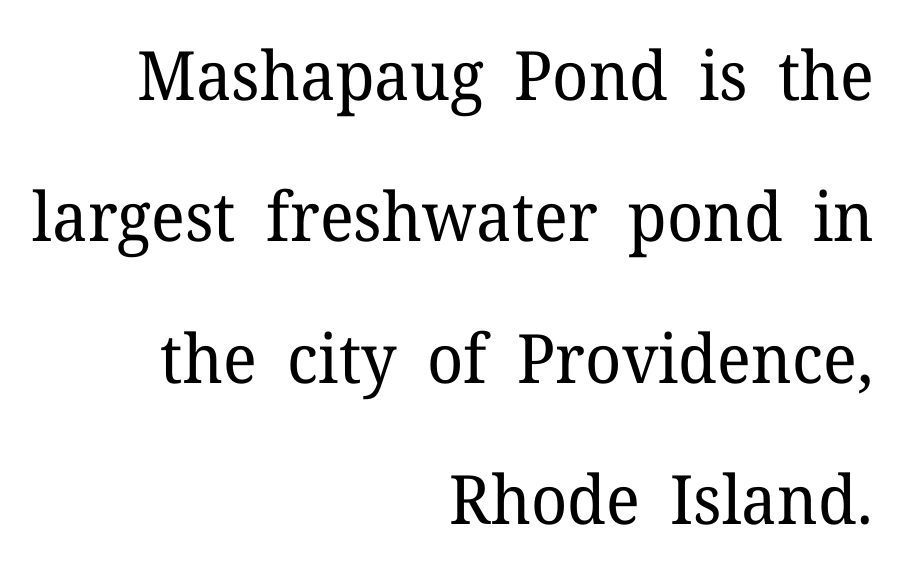
{"serif": "yes", "italic": "no", "bold": "no", "weight": "regular", "width": "normal", "stroke_contrast": "low", "x_height": "medium", "monospaced": "no", "underline": "no", "align": "right", "line_spacing": "loose", "line_spacing_ratio": 2.08, "letter_spacing": "normal", "letter_spacing_em": 0.0, "glyph_px": 68}
